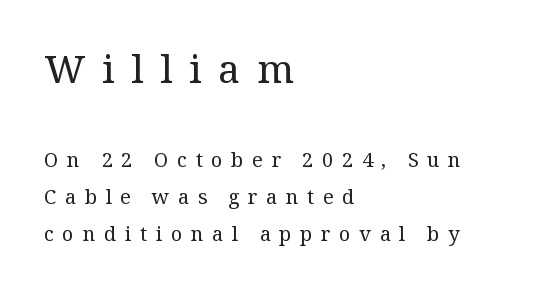
Q: Is the text bold? A: No.
Q: Is the text italic (slanted)? A: No, it is upright.
Q: Is the typeface a serif or a sans-serif typeface? A: Serif.
Q: Is the text underlined? A: No.
Q: How is the paragraph aligned? A: Left-aligned.
Q: Is the spacing between letters normal or unusually wide? A: Unusually wide.
Q: Which block of text is set in a larger size, the first (top) or the second (bottom)? A: The first (top) one.
Q: Width (condensed, normal, or wide)? A: Normal.
Q: Stroke contrast? A: Medium.
Q: x-height? A: Medium.
Q: Monospaced? A: No.
